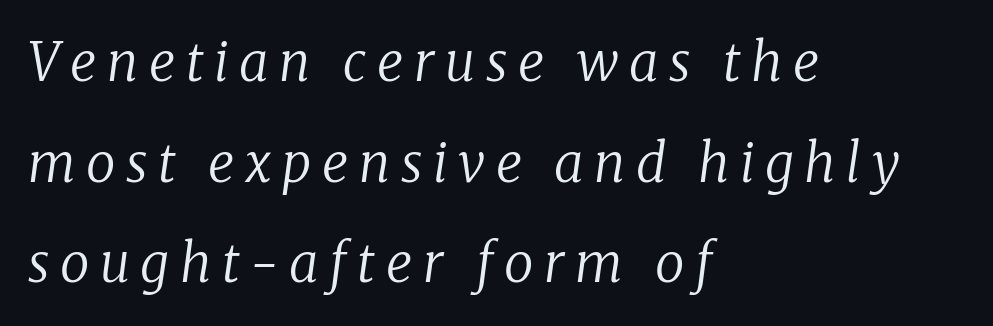
The image shows 53 px regular-weight serif type, italic (leaning right); set left-aligned, loose line spacing (1.9x), unusually wide letter spacing (+0.2 em), not underlined; low stroke contrast and a medium x-height.
